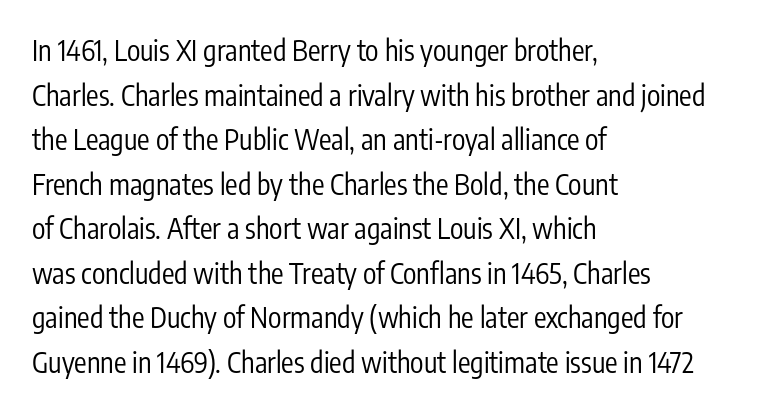
{"serif": "no", "italic": "no", "bold": "no", "weight": "regular", "width": "condensed", "stroke_contrast": "low", "x_height": "medium", "monospaced": "no", "underline": "no", "align": "left", "line_spacing": "normal", "line_spacing_ratio": 1.59, "letter_spacing": "normal", "letter_spacing_em": 0.0, "glyph_px": 28}
